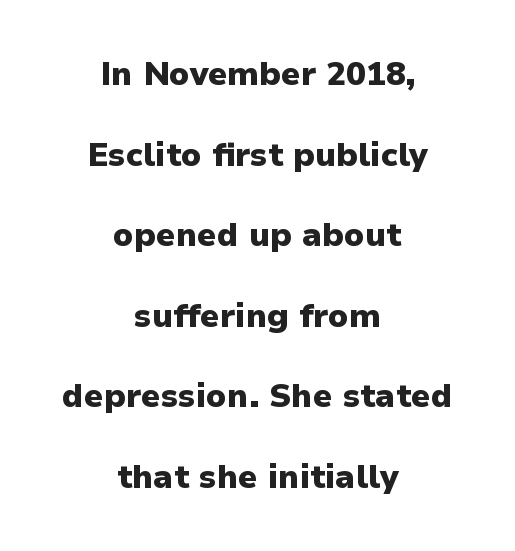
The image shows 33 px heavy sans-serif type, upright; set centered, loose line spacing (2.44x), normal letter spacing, not underlined; low stroke contrast and a medium x-height.
